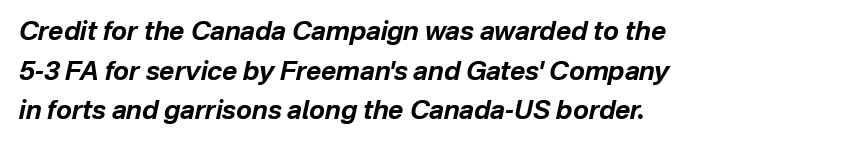
The image shows 26 px bold type, italic (leaning right); set left-aligned, normal line spacing (1.52x), normal letter spacing, not underlined.
